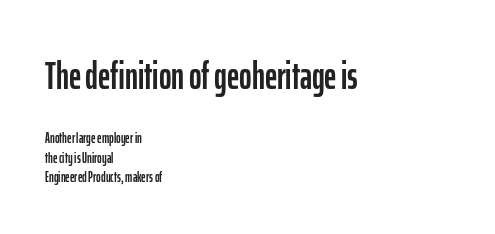
The image shows 38 px condensed sans-serif type, upright; set left-aligned, normal line spacing (1.37x), normal letter spacing, not underlined; the first (top) block is 2.71x larger; low stroke contrast and a medium x-height.
